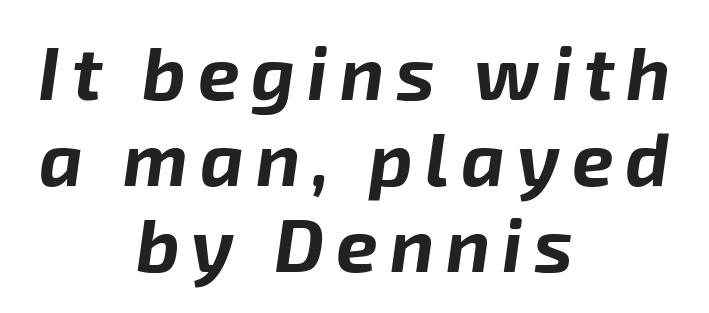
Q: Is the text bold? A: Yes.
Q: Is the text italic (slanted)? A: Yes, it leans right by about 8 degrees.
Q: Is the text underlined? A: No.
Q: How is the paragraph aligned? A: Centered.
Q: Width (condensed, normal, or wide)? A: Normal.
Q: Stroke contrast? A: Low.
Q: x-height? A: Medium.
Q: Monospaced? A: No.
